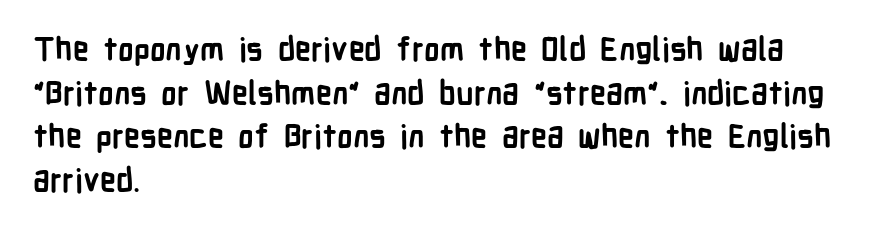
{"serif": "no", "italic": "no", "bold": "yes", "weight": "semibold", "width": "condensed", "stroke_contrast": "low", "x_height": "medium", "monospaced": "no", "underline": "no", "align": "left", "line_spacing": "normal", "line_spacing_ratio": 1.36, "letter_spacing": "normal", "letter_spacing_em": 0.0, "glyph_px": 32}
